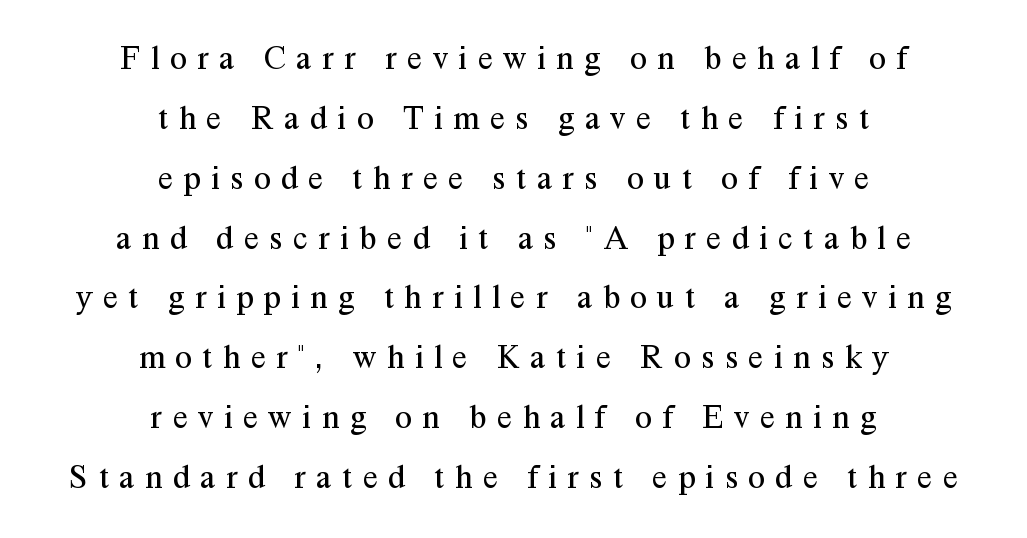
{"serif": "yes", "italic": "no", "bold": "no", "weight": "regular", "width": "normal", "stroke_contrast": "medium", "x_height": "medium", "monospaced": "no", "underline": "no", "align": "center", "line_spacing_ratio": 1.76, "letter_spacing": "wide", "letter_spacing_em": 0.31, "glyph_px": 34}
